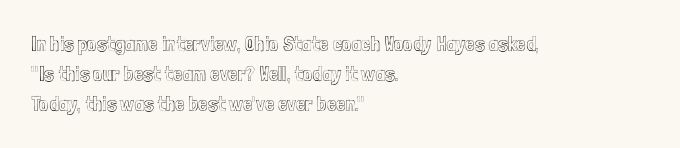
The image shows 21 px text type, upright; set left-aligned, normal line spacing (1.44x), normal letter spacing, not underlined.
